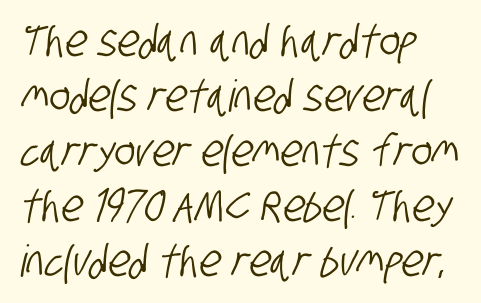
Q: Is the typeface a serif or a sans-serif typeface? A: Sans-serif.
Q: Is the text underlined? A: No.
Q: How is the paragraph aligned? A: Left-aligned.
Q: Is the spacing between letters normal or unusually wide? A: Normal.
Q: Is the spacing between lines tight, normal or loose? A: Normal.
Q: Width (condensed, normal, or wide)? A: Condensed.
Q: Stroke contrast? A: Low.
Q: x-height? A: Large.
Q: Monospaced? A: No.
